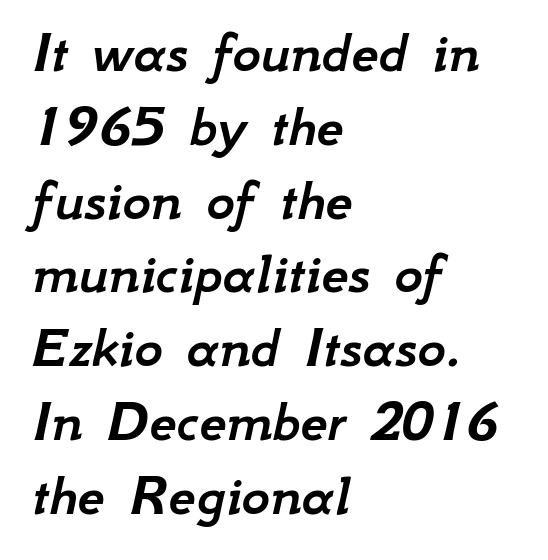
Honestly, there is no underline to notice here at all. Think of a printed novel: that variable character pitch is what you see here. Nothing unusual about the tracking: characters are spaced as the font intends. In CSS terms this would be text-align: left.
